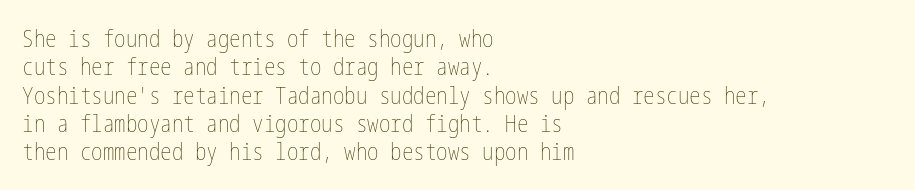
The image shows 23 px text type, upright; set left-aligned, line spacing 1.23x, normal letter spacing, not underlined.
